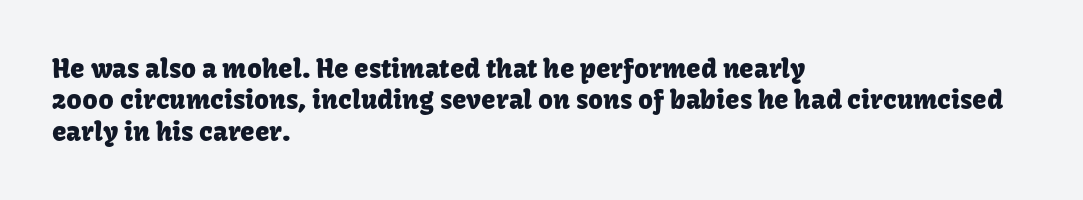
{"italic": "no", "underline": "no", "align": "left", "line_spacing_ratio": 1.21, "letter_spacing": "normal", "letter_spacing_em": 0.0, "glyph_px": 26}
